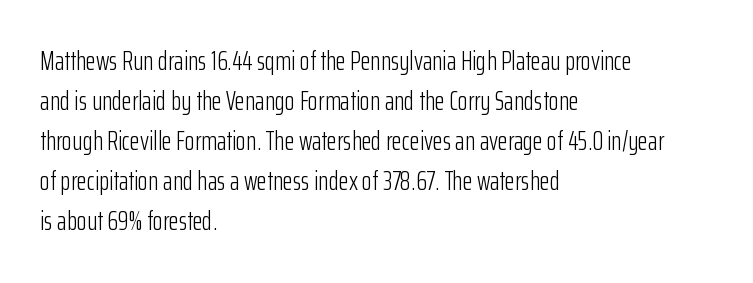
Q: Is the text bold? A: No.
Q: Is the text italic (slanted)? A: No, it is upright.
Q: Is the text underlined? A: No.
Q: How is the paragraph aligned? A: Left-aligned.
Q: Is the spacing between letters normal or unusually wide? A: Normal.
Q: Is the spacing between lines tight, normal or loose? A: Normal.
